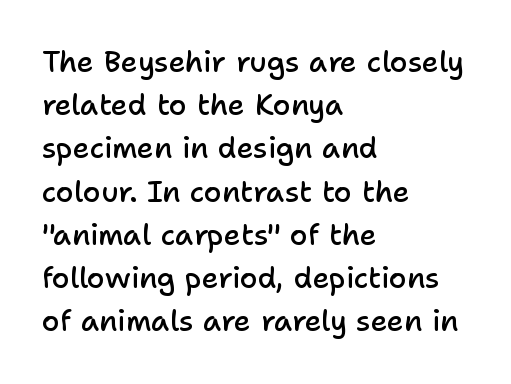
No feet cap the strokes, marking this as sans-serif type. This block has exactly the height ordinary leading produces. Decoration check: the copy has no underline. Think of a printed novel: that variable character pitch is what you see here.
